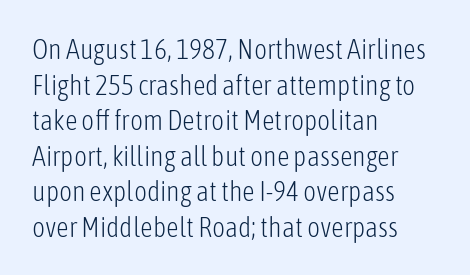
The image shows 28 px light, condensed sans-serif type, upright; set left-aligned, normal line spacing (1.27x), normal letter spacing, not underlined; low stroke contrast and a medium x-height.
